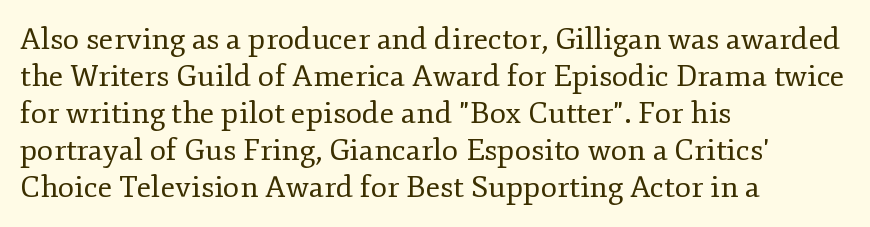
Q: Is the text bold? A: No.
Q: Is the text italic (slanted)? A: No, it is upright.
Q: Is the typeface a serif or a sans-serif typeface? A: Serif.
Q: Is the text underlined? A: No.
Q: How is the paragraph aligned? A: Left-aligned.
Q: Is the spacing between letters normal or unusually wide? A: Normal.
Q: Width (condensed, normal, or wide)? A: Normal.
Q: Stroke contrast? A: Low.
Q: x-height? A: Small.
Q: Monospaced? A: No.
